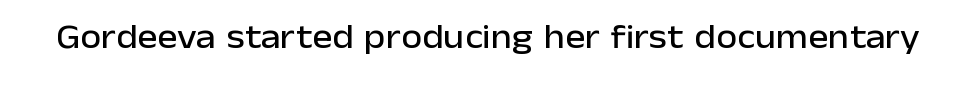
Look at the bottom of the vertical strokes: they stop flat, with no serifs. Just letters on the line, the space beneath them empty. A typesetter would call this proportional, since set widths differ per character. The lettering holds an erect, upright posture throughout. The horizontal fit of the characters is conventional and even.
